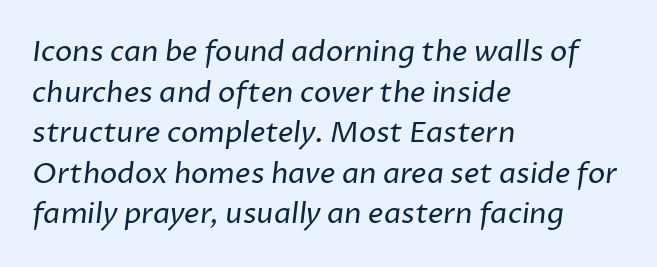
Q: Is the text bold? A: No.
Q: Is the typeface a serif or a sans-serif typeface? A: Sans-serif.
Q: Is the text underlined? A: No.
Q: How is the paragraph aligned? A: Left-aligned.
Q: Is the spacing between letters normal or unusually wide? A: Normal.
Q: Is the spacing between lines tight, normal or loose? A: Normal.
Q: Width (condensed, normal, or wide)? A: Normal.
Q: Stroke contrast? A: Low.
Q: x-height? A: Medium.
Q: Monospaced? A: No.
